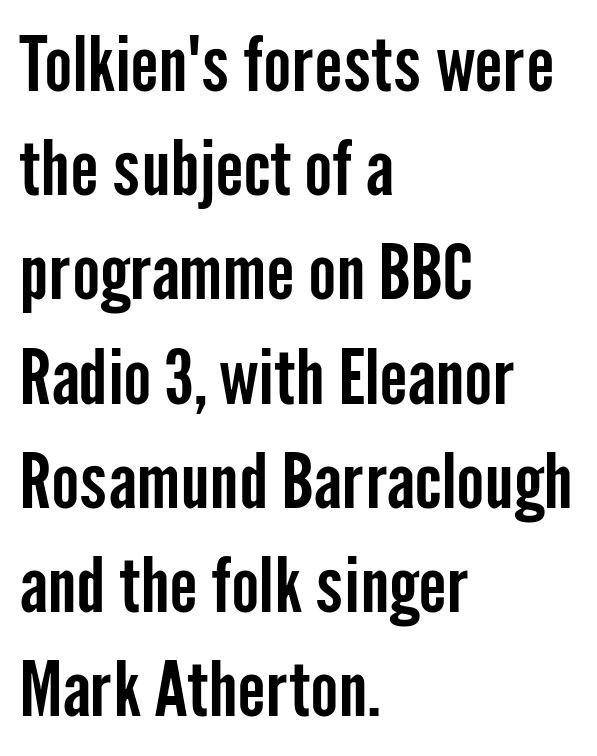
The image shows 75 px condensed sans-serif type, upright; set left-aligned, normal line spacing (1.39x), normal letter spacing, not underlined; low stroke contrast and a medium x-height.
